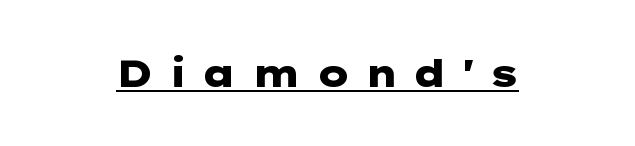
{"serif": "no", "italic": "no", "bold": "yes", "weight": "heavy", "width": "wide", "stroke_contrast": "low", "x_height": "medium", "underline": "yes", "align": "center", "letter_spacing": "wide", "letter_spacing_em": 0.35, "glyph_px": 38}
